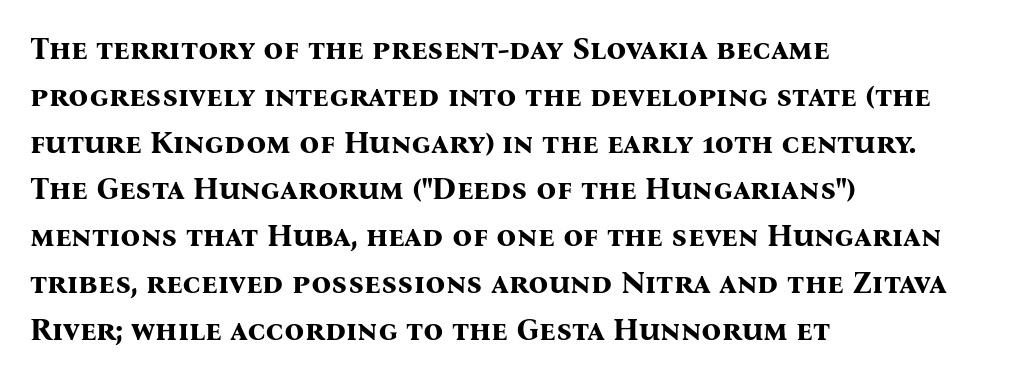
This sample uses a serif face. No italicization has been applied; the sample stays upright. A classic flush-left, rag-right setting is used for this passage. Typographic density is high because the face is bold. Quick note: interline space is typical. Clear beneath every line of the passage.
